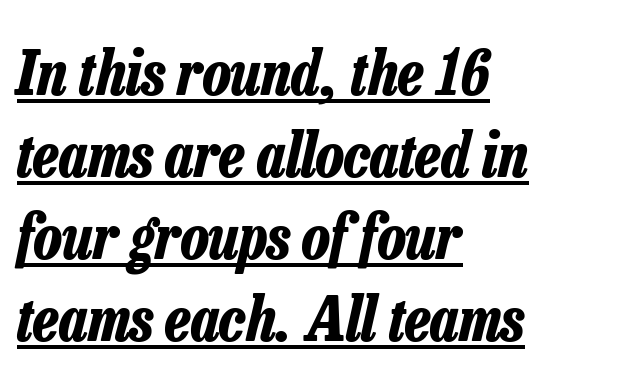
The passage shown is underscored from start to finish. This sample has the flowing, uneven cadence of proportional lettering. The letterforms sit shoulder to shoulder at normal distance. Notice how descenders clear the ascenders below comfortably — that's standard leading.
